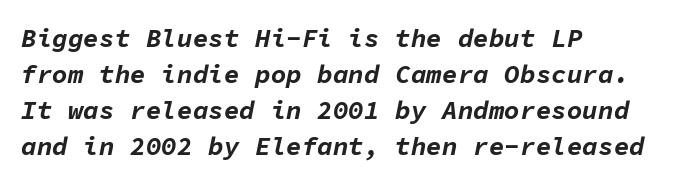
The tracking reads as untouched default to a designer's eye. Is the type bold? Yes — the strokes are clearly thick and heavy. The space beneath each line is pristine and unruled. Notice how the stems are inclined rather than vertical — that's the hallmark of italics.
